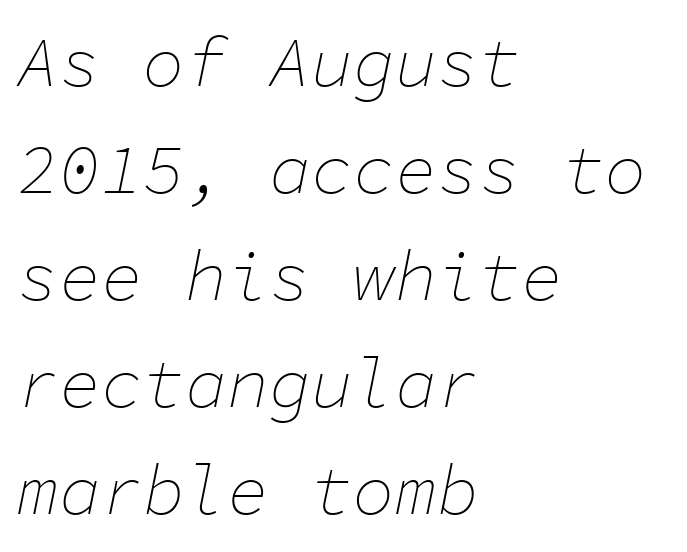
The image shows 70 px thin type, italic (leaning right), monospaced; set left-aligned, normal line spacing (1.53x), normal letter spacing, not underlined; low stroke contrast and a medium x-height.
